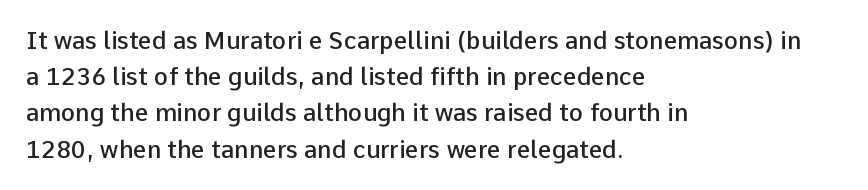
Quick note: not italic, upright. The baseline area is clear. Short and long lines alike share a common starting point at left. Students, observe: this is what conventionally led text looks like.
